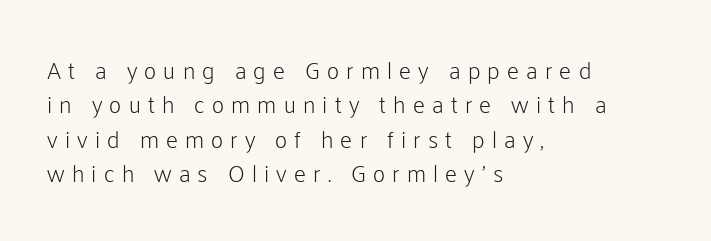
Q: Is the text bold? A: No.
Q: Is the text italic (slanted)? A: No, it is upright.
Q: Is the text underlined? A: No.
Q: How is the paragraph aligned? A: Left-aligned.
Q: Is the spacing between letters normal or unusually wide? A: Unusually wide.
Q: Is the spacing between lines tight, normal or loose? A: Normal.
